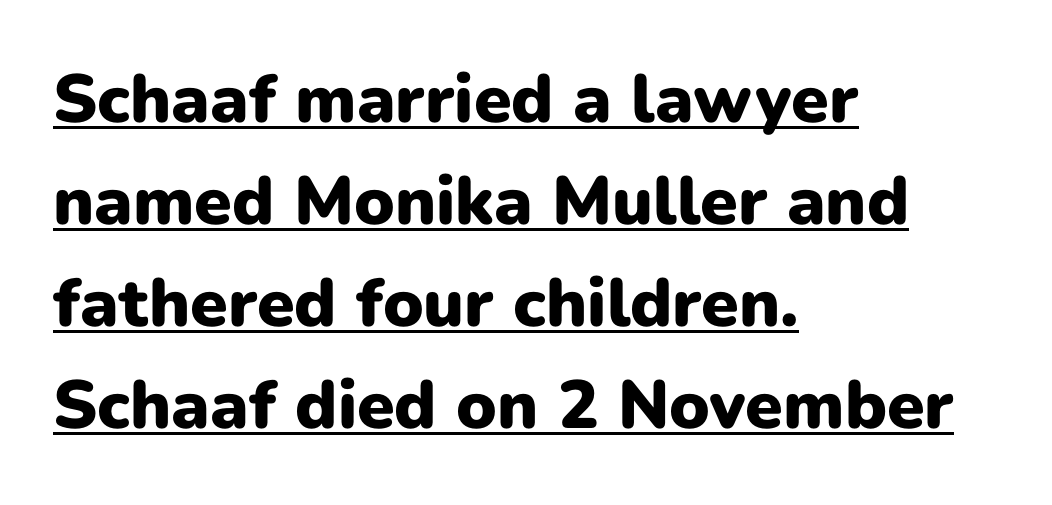
Caption: standard tracking, unaltered. Does the copy run flush right? No — it runs flush left. Does the leading feel generous? No, just average. The passage shown is typed in a proportional face where columns would drift. Notice how thick the strokes are: this is what a full bold looks like.
